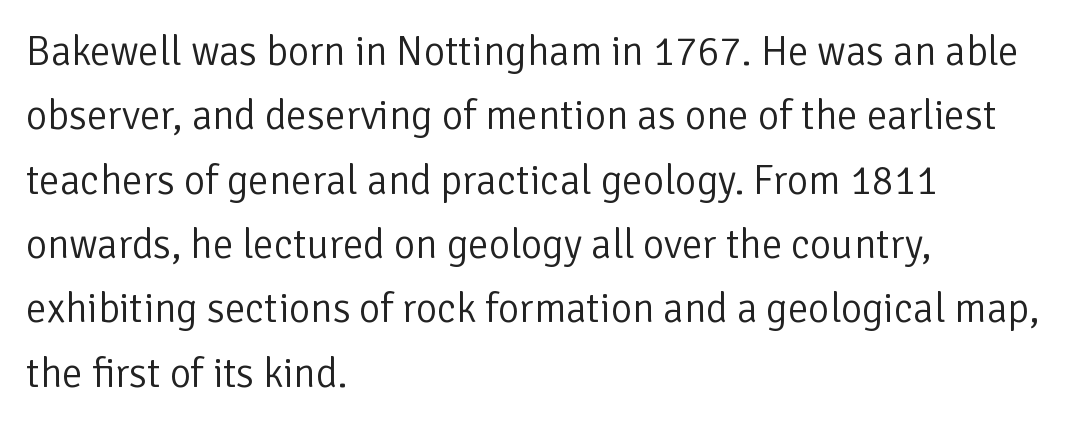
{"serif": "no", "italic": "no", "bold": "no", "weight": "light", "width": "normal", "stroke_contrast": "low", "x_height": "medium", "monospaced": "no", "underline": "no", "align": "left", "line_spacing": "normal", "line_spacing_ratio": 1.57, "letter_spacing": "normal", "letter_spacing_em": 0.0, "glyph_px": 41}
